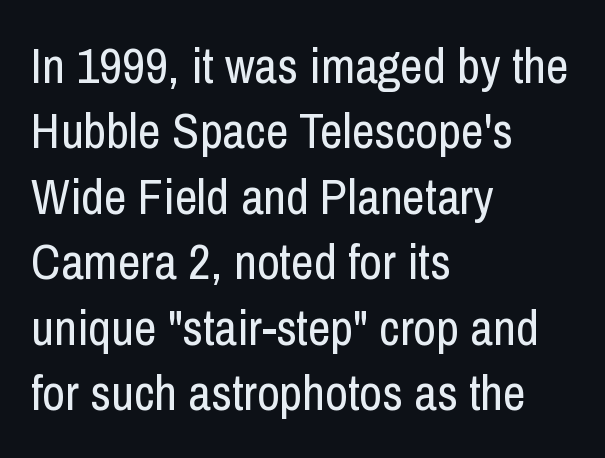
Q: Is the text bold? A: No.
Q: Is the text italic (slanted)? A: No, it is upright.
Q: Is the typeface a serif or a sans-serif typeface? A: Sans-serif.
Q: Is the text underlined? A: No.
Q: How is the paragraph aligned? A: Left-aligned.
Q: Is the spacing between letters normal or unusually wide? A: Normal.
Q: Is the spacing between lines tight, normal or loose? A: Normal.
Q: Width (condensed, normal, or wide)? A: Condensed.
Q: Stroke contrast? A: Low.
Q: x-height? A: Medium.
Q: Monospaced? A: No.
